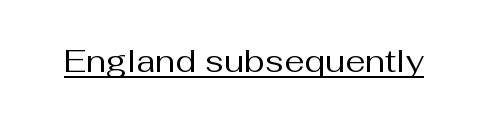
Q: Is the text bold? A: No.
Q: Is the text italic (slanted)? A: No, it is upright.
Q: Is the typeface a serif or a sans-serif typeface? A: Sans-serif.
Q: Is the text underlined? A: Yes.
Q: Is the spacing between letters normal or unusually wide? A: Normal.
Q: Width (condensed, normal, or wide)? A: Normal.
Q: Stroke contrast? A: Medium.
Q: x-height? A: Medium.
Q: Monospaced? A: No.
